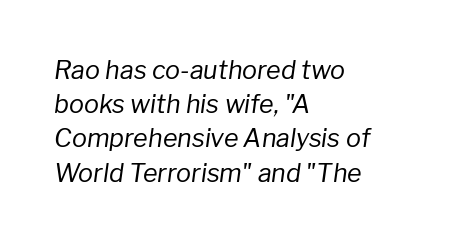
The image shows 25 px text type, italic (leaning right); set left-aligned, normal line spacing (1.37x), normal letter spacing, not underlined.
